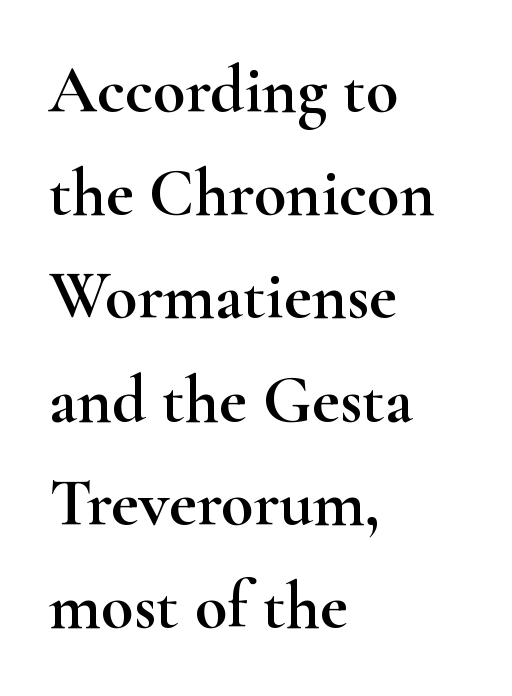
Each row of text sits above clean, open space. Here the designer chose a conventional face with non-uniform glyph widths. Line spacing here is normal. Notice how the passage keeps a crisp vertical edge on the left only.
